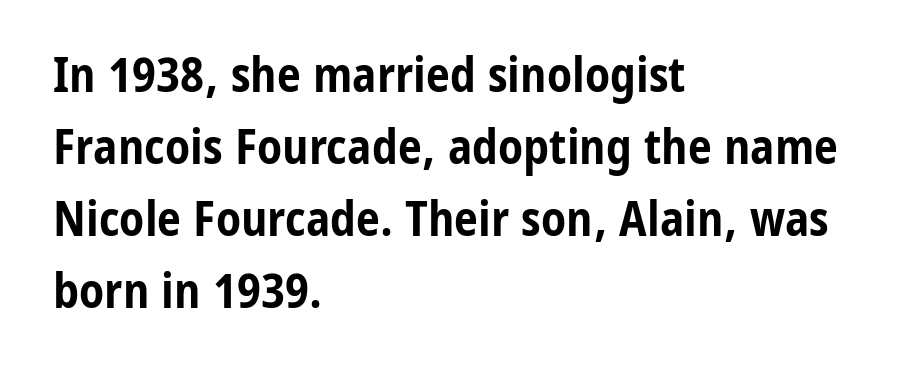
{"serif": "no", "italic": "no", "bold": "yes", "weight": "bold", "width": "condensed", "stroke_contrast": "low", "x_height": "medium", "monospaced": "no", "underline": "no", "align": "left", "line_spacing": "normal", "line_spacing_ratio": 1.5, "letter_spacing": "normal", "letter_spacing_em": 0.0, "glyph_px": 48}
